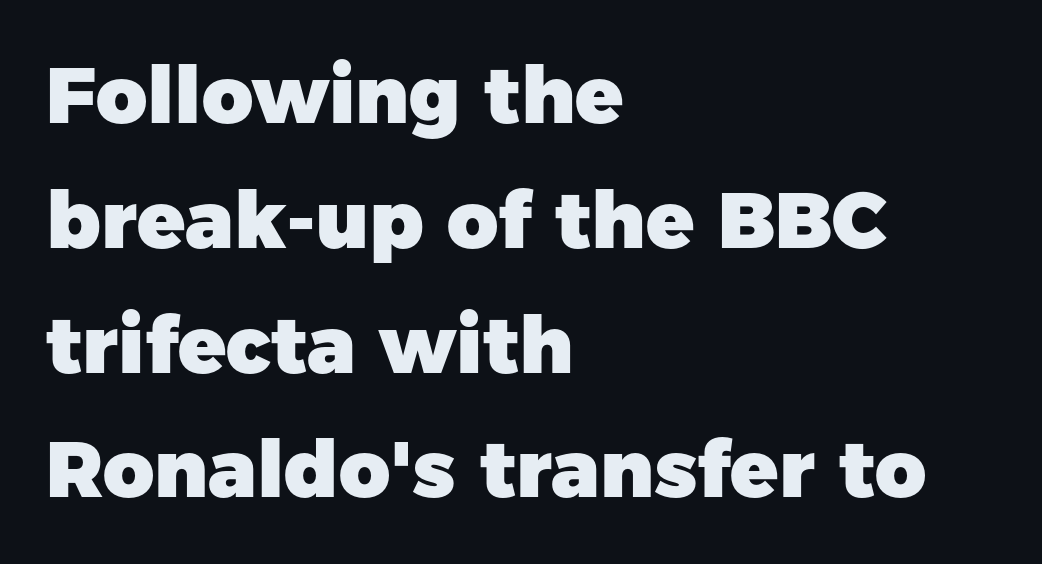
Short and long lines alike share a common starting point at left. It's the straight-up-and-down kind of type. Inter-character spacing is left at the font's built-in metrics. Spacing verdict: proportional, widths tailored to each character. Only glyphs here, with clear space below each row.
